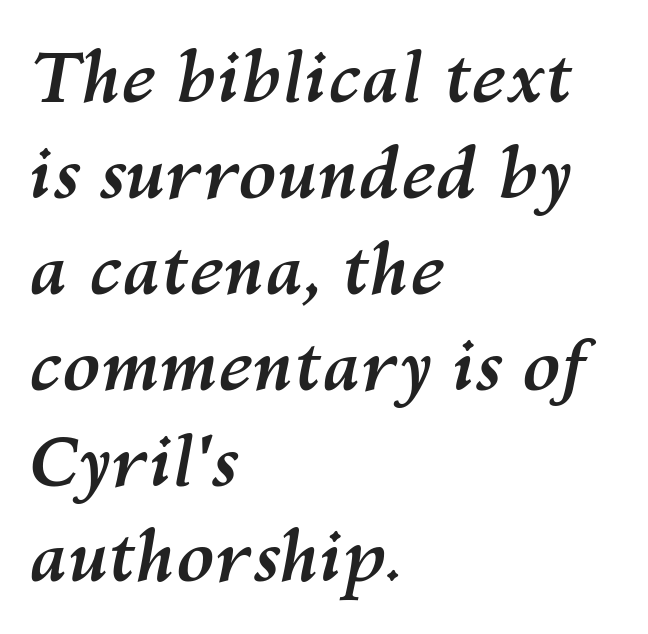
{"italic": "yes", "lean": "right", "slant_degrees": 10, "bold": "yes", "weight": "semibold", "width": "normal", "stroke_contrast": "medium", "x_height": "medium", "monospaced": "no", "underline": "no", "align": "left", "line_spacing": "normal", "line_spacing_ratio": 1.37, "letter_spacing": "normal", "letter_spacing_em": 0.0, "glyph_px": 70}
